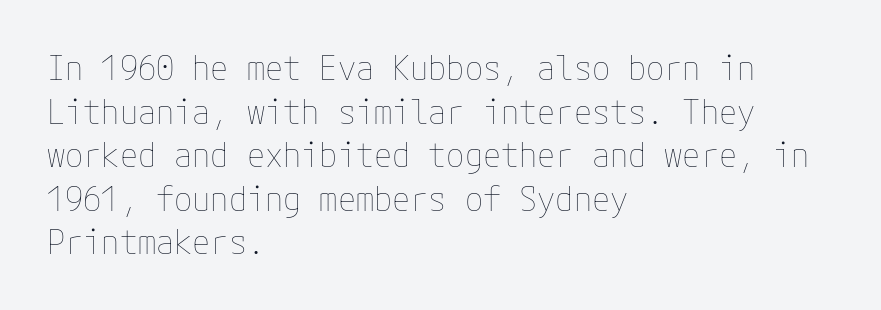
The image shows 33 px thin type, upright; set left-aligned, normal line spacing (1.32x), normal letter spacing, not underlined; low stroke contrast and a medium x-height.
